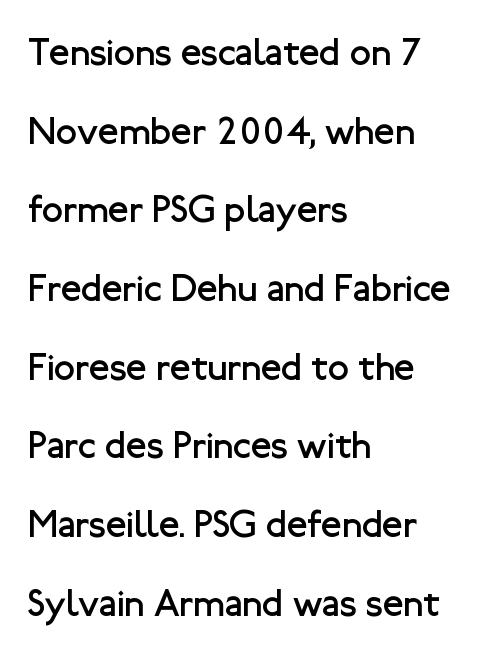
{"serif": "no", "italic": "no", "bold": "no", "weight": "regular", "width": "normal", "stroke_contrast": "low", "x_height": "medium", "monospaced": "no", "underline": "no", "align": "left", "line_spacing": "loose", "line_spacing_ratio": 2.07, "letter_spacing": "normal", "letter_spacing_em": 0.0, "glyph_px": 38}
